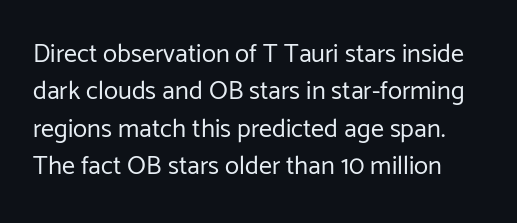
{"italic": "no", "bold": "no", "underline": "no", "line_spacing": "normal", "line_spacing_ratio": 1.44, "letter_spacing": "normal", "letter_spacing_em": 0.0, "glyph_px": 26}
